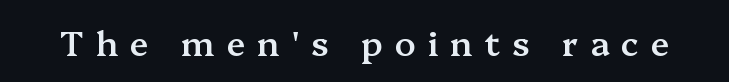
The image shows 34 px semibold serif type, upright; set unusually wide letter spacing (+0.35 em), not underlined; medium stroke contrast and a medium x-height.
